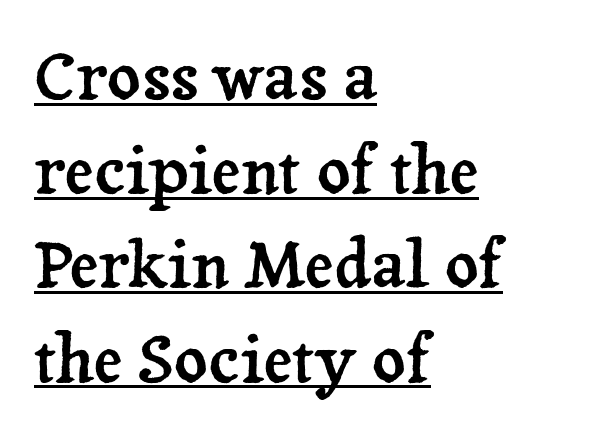
Q: Is the text italic (slanted)? A: No, it is upright.
Q: Is the typeface a serif or a sans-serif typeface? A: Serif.
Q: Is the text underlined? A: Yes.
Q: How is the paragraph aligned? A: Left-aligned.
Q: Is the spacing between letters normal or unusually wide? A: Normal.
Q: Is the spacing between lines tight, normal or loose? A: Normal.
Q: Width (condensed, normal, or wide)? A: Normal.
Q: Stroke contrast? A: Low.
Q: x-height? A: Medium.
Q: Monospaced? A: No.
